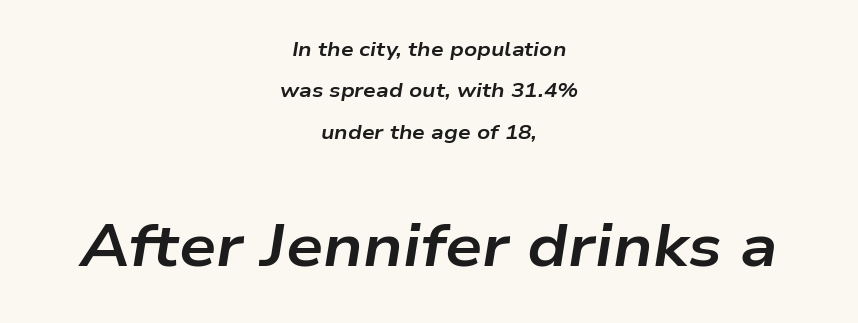
The image shows 59 px bold, wide type, italic (leaning right); set centered, loose line spacing (2.07x), normal letter spacing, not underlined; the second (bottom) block is 2.95x larger; low stroke contrast and a medium x-height.
